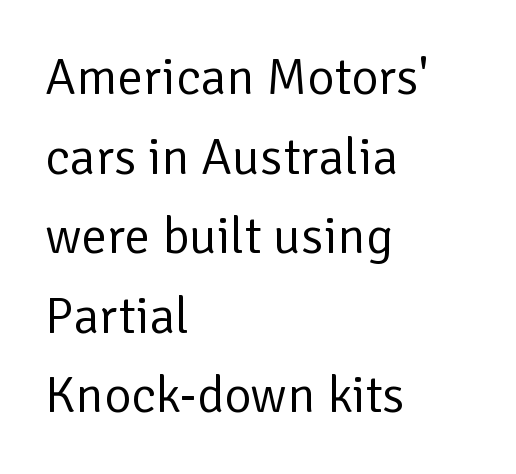
Q: Is the text bold? A: No.
Q: Is the text italic (slanted)? A: No, it is upright.
Q: Is the typeface a serif or a sans-serif typeface? A: Sans-serif.
Q: Is the text underlined? A: No.
Q: How is the paragraph aligned? A: Left-aligned.
Q: Is the spacing between letters normal or unusually wide? A: Normal.
Q: Is the spacing between lines tight, normal or loose? A: Normal.
Q: Width (condensed, normal, or wide)? A: Normal.
Q: Stroke contrast? A: Low.
Q: x-height? A: Medium.
Q: Monospaced? A: No.
